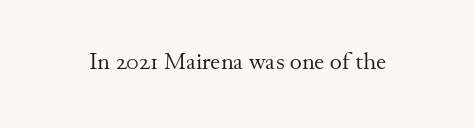
{"italic": "no", "bold": "no", "underline": "no", "letter_spacing": "normal", "letter_spacing_em": 0.0, "glyph_px": 23}
